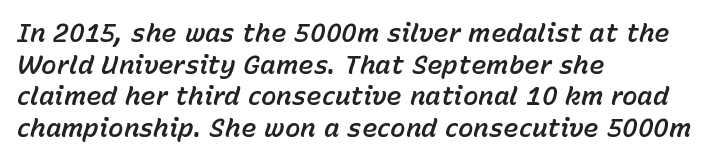
Q: Is the text italic (slanted)? A: Yes, it leans right by about 15 degrees.
Q: Is the text underlined? A: No.
Q: How is the paragraph aligned? A: Left-aligned.
Q: Is the spacing between letters normal or unusually wide? A: Normal.
